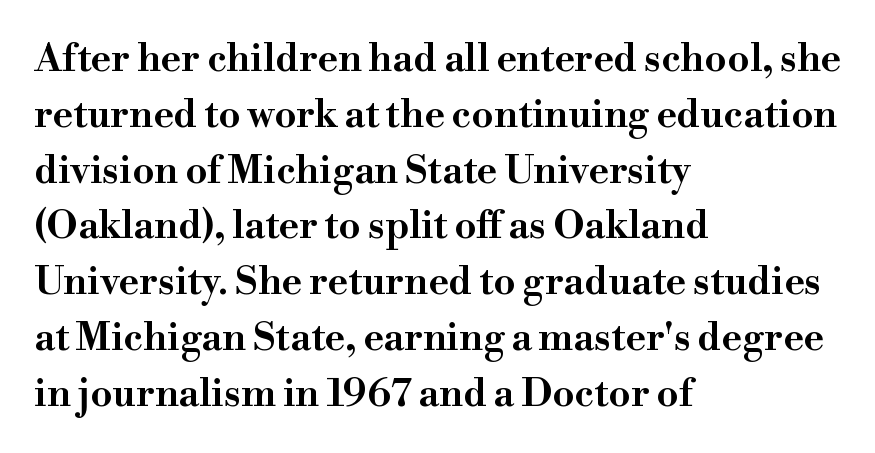
Q: Is the text italic (slanted)? A: No, it is upright.
Q: Is the typeface a serif or a sans-serif typeface? A: Serif.
Q: Is the text underlined? A: No.
Q: How is the paragraph aligned? A: Left-aligned.
Q: Is the spacing between letters normal or unusually wide? A: Normal.
Q: Is the spacing between lines tight, normal or loose? A: Normal.
Q: Width (condensed, normal, or wide)? A: Wide.
Q: Stroke contrast? A: High.
Q: x-height? A: Small.
Q: Monospaced? A: No.
